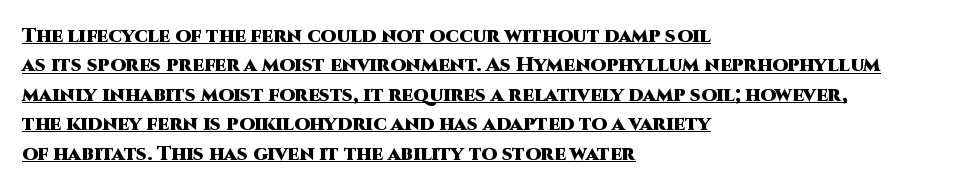
{"italic": "no", "bold": "yes", "underline": "yes", "align": "left", "line_spacing": "normal", "line_spacing_ratio": 1.47, "letter_spacing": "normal", "letter_spacing_em": 0.0, "glyph_px": 20}
